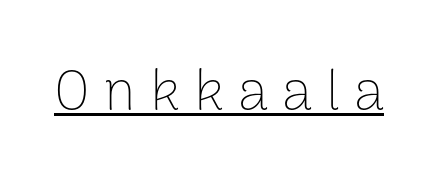
{"serif": "no", "italic": "no", "bold": "no", "weight": "thin", "width": "normal", "stroke_contrast": "low", "x_height": "medium", "monospaced": "no", "underline": "yes", "letter_spacing": "wide", "letter_spacing_em": 0.25, "glyph_px": 56}
